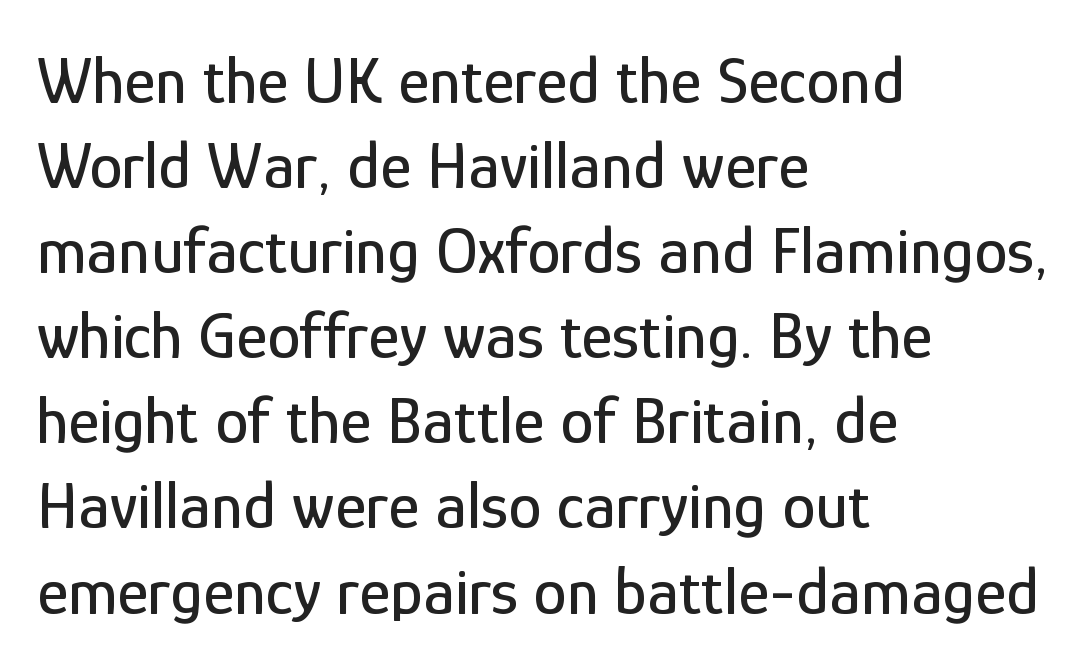
The image shows 67 px condensed sans-serif type, upright; set left-aligned, normal line spacing (1.27x), normal letter spacing, not underlined; low stroke contrast and a medium x-height.
